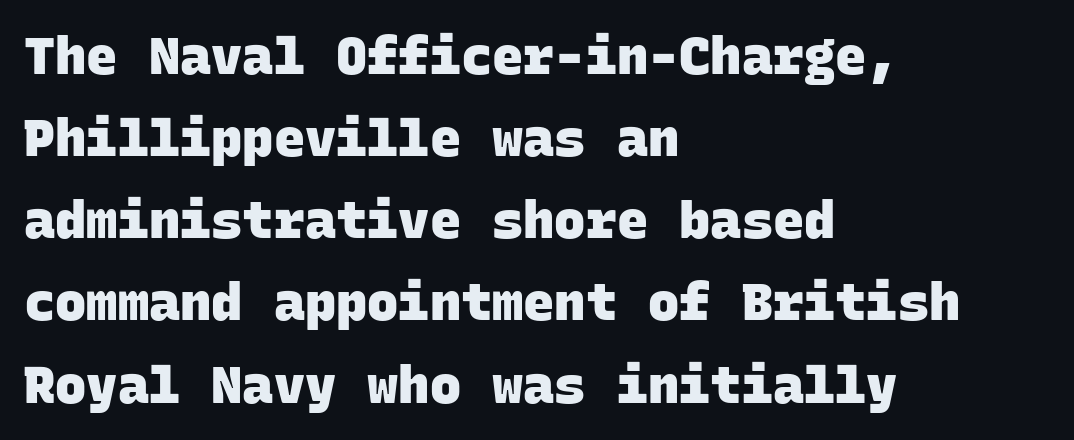
{"serif": "no", "bold": "yes", "weight": "heavy", "width": "normal", "stroke_contrast": "low", "x_height": "large", "monospaced": "yes", "underline": "no", "align": "left", "line_spacing": "normal", "line_spacing_ratio": 1.58, "letter_spacing": "normal", "letter_spacing_em": 0.0, "glyph_px": 52}
